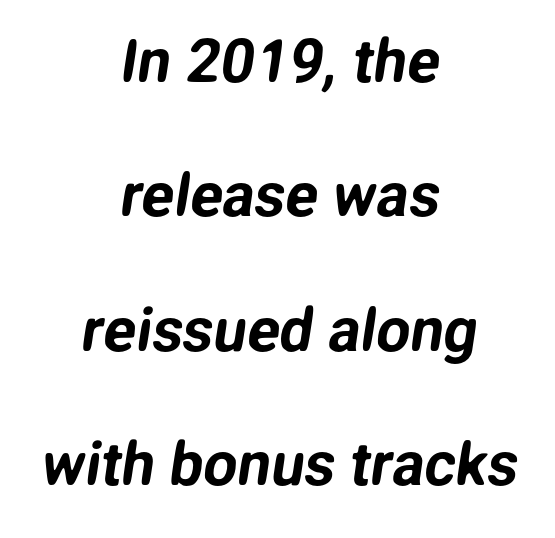
{"serif": "no", "width": "normal", "stroke_contrast": "low", "x_height": "medium", "monospaced": "no", "underline": "no", "align": "center", "line_spacing": "loose", "line_spacing_ratio": 2.24, "letter_spacing": "normal", "letter_spacing_em": 0.0, "glyph_px": 60}
